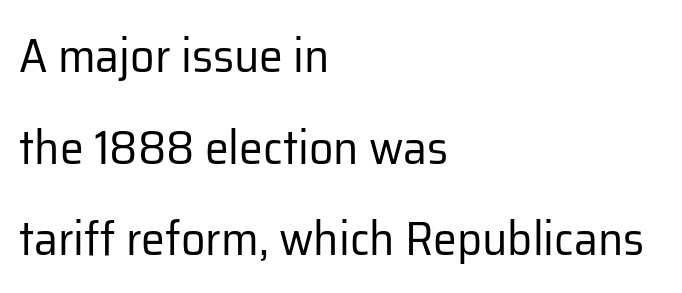
Stems here are at most as thick as an everyday book face. You could not count columns in this text — the font is proportionally spaced. Line spacing here is loose. The letters carry no serifs — their stems end cleanly without finishing strokes.
